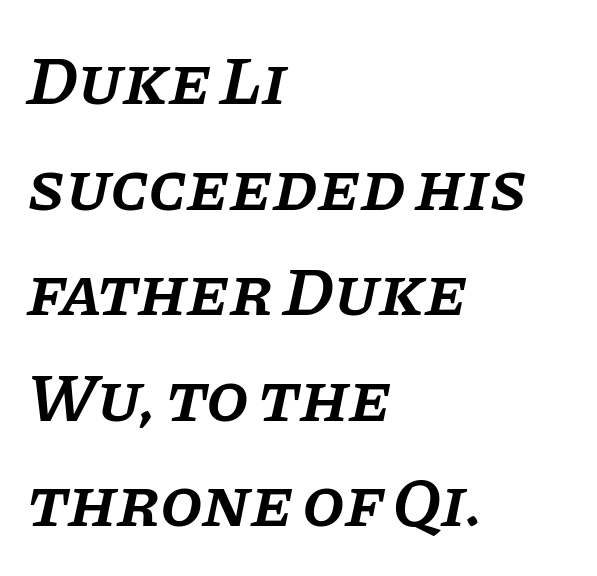
Q: Is the text bold? A: Semi-bold.
Q: Is the text italic (slanted)? A: Yes, it leans right by about 11 degrees.
Q: Is the typeface a serif or a sans-serif typeface? A: Serif.
Q: Is the text underlined? A: No.
Q: How is the paragraph aligned? A: Left-aligned.
Q: Is the spacing between letters normal or unusually wide? A: Normal.
Q: Is the spacing between lines tight, normal or loose? A: Normal.
Q: Width (condensed, normal, or wide)? A: Normal.
Q: Stroke contrast? A: Low.
Q: x-height? A: Large.
Q: Monospaced? A: No.
